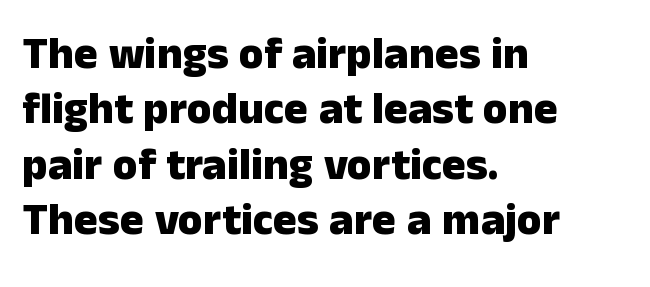
The image shows 45 px heavy sans-serif type, upright; set left-aligned, line spacing 1.23x, normal letter spacing, not underlined; low stroke contrast and a medium x-height.
